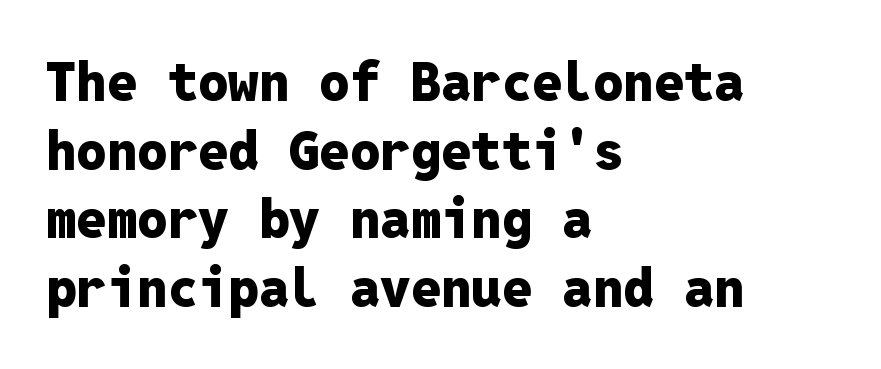
The image shows 54 px heavy sans-serif type, upright, monospaced; set left-aligned, normal line spacing (1.27x), normal letter spacing, not underlined; low stroke contrast and a medium x-height.
